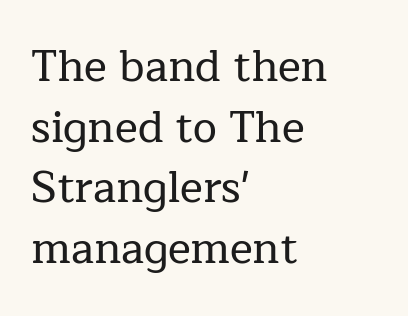
Each new line begins a customary step beneath the previous one. Typographically, this falls in the serif category. These lines were composed using upright roman letters. These lines keep a tight, regular rhythm from letter to letter. Line beginnings align vertically; line endings do not. Descenders are the only things crossing below the line.
